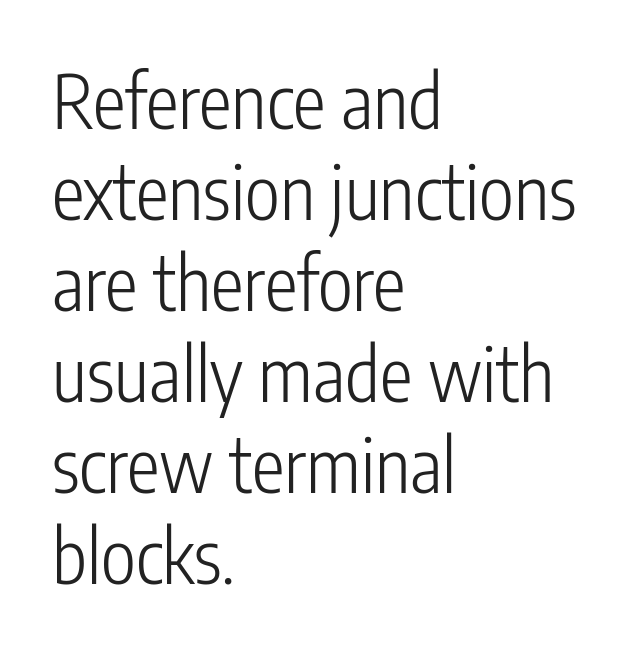
You could not count columns in this text — the font is proportionally spaced. Caption: face not bold, strokes unweighted. Beneath every word, the page is bare. Nope, not italic — everything's standing straight. Does the copy run flush right? No — it runs flush left.
